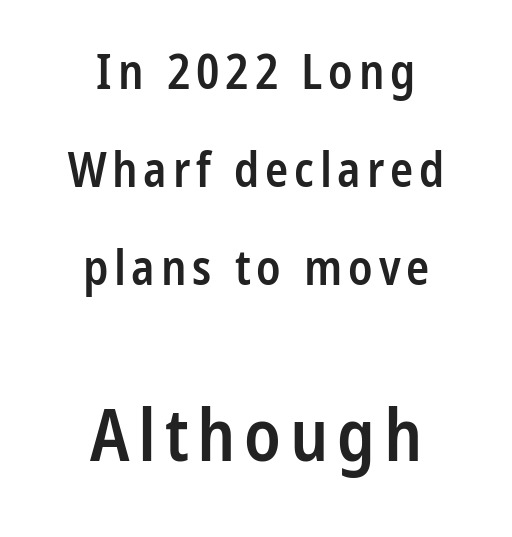
{"serif": "no", "italic": "no", "bold": "semi", "weight": "semibold", "width": "condensed", "stroke_contrast": "low", "x_height": "medium", "monospaced": "no", "underline": "no", "align": "center", "line_spacing": "loose", "line_spacing_ratio": 2.04, "larger_block": "second", "size_ratio": 1.5, "glyph_px": 72}
